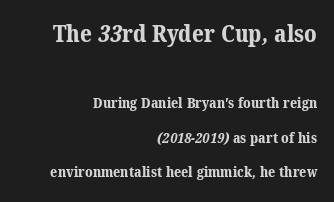
The image shows 23 px bold type; set right-aligned, loose line spacing (2.49x), normal letter spacing, not underlined; the first (top) block is 1.64x larger.
